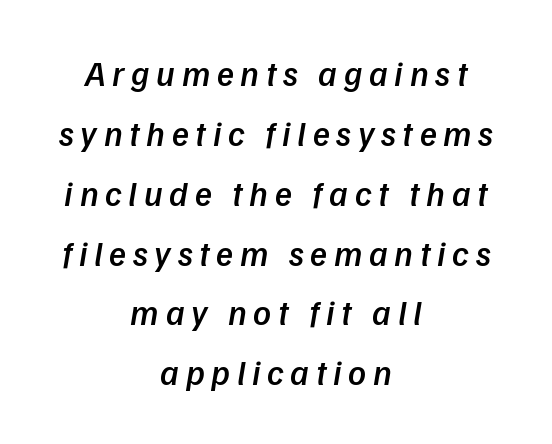
The image shows 35 px semibold sans-serif type; set centered, line spacing 1.71x, not underlined; low stroke contrast and a medium x-height.
